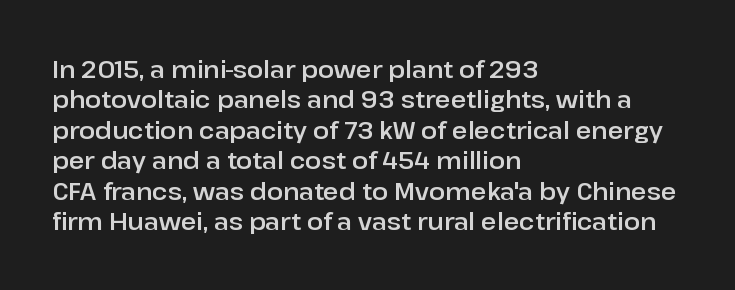
{"italic": "no", "underline": "no", "align": "left", "line_spacing": "normal", "line_spacing_ratio": 1.27, "letter_spacing": "normal", "letter_spacing_em": 0.0, "glyph_px": 24}
